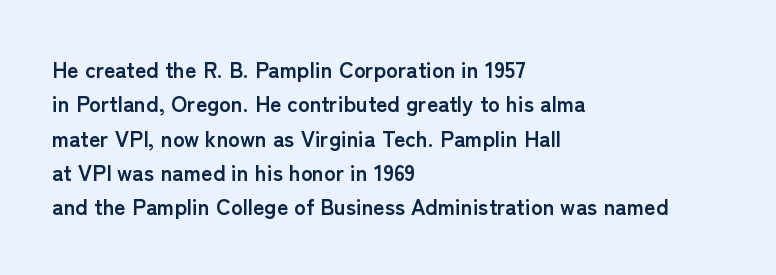
Upright lettering throughout. Just letters on the line, the space beneath them empty. The vertical gap from one line to the next is medium. Strong, thick strokes mark this as bold type. Short and long lines alike share a common starting point at left.
